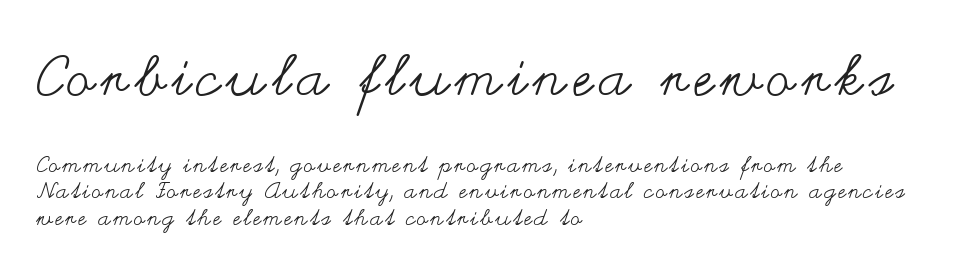
Q: Is the text bold? A: No.
Q: Is the text italic (slanted)? A: Yes.
Q: Is the text underlined? A: No.
Q: How is the paragraph aligned? A: Left-aligned.
Q: Which block of text is set in a larger size, the first (top) or the second (bottom)? A: The first (top) one.
Q: Width (condensed, normal, or wide)? A: Wide.
Q: Stroke contrast? A: Medium.
Q: x-height? A: Small.
Q: Monospaced? A: No.
